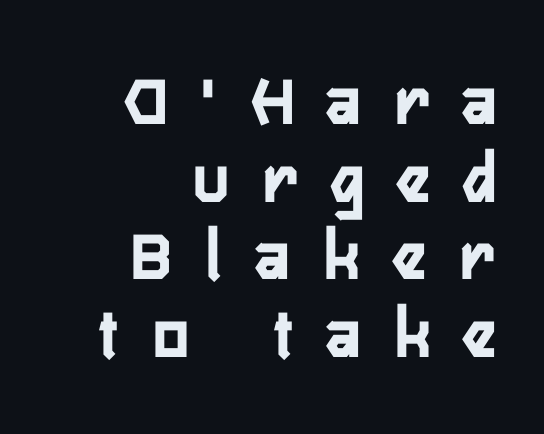
Spacing verdict: proportional, widths tailored to each character. No word sits above an underline. Letter spacing: wide. The lines are packed closely together with very little leading. Tall strokes in this sample are plumb rather than angled. One-word summary of the alignment: right.
